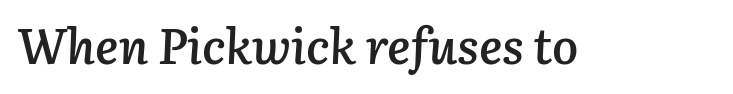
{"italic": "yes", "lean": "right", "slant_degrees": 3, "bold": "semi", "weight": "semibold", "width": "normal", "stroke_contrast": "low", "x_height": "medium", "monospaced": "no", "underline": "no", "letter_spacing": "normal", "letter_spacing_em": 0.0, "glyph_px": 49}
